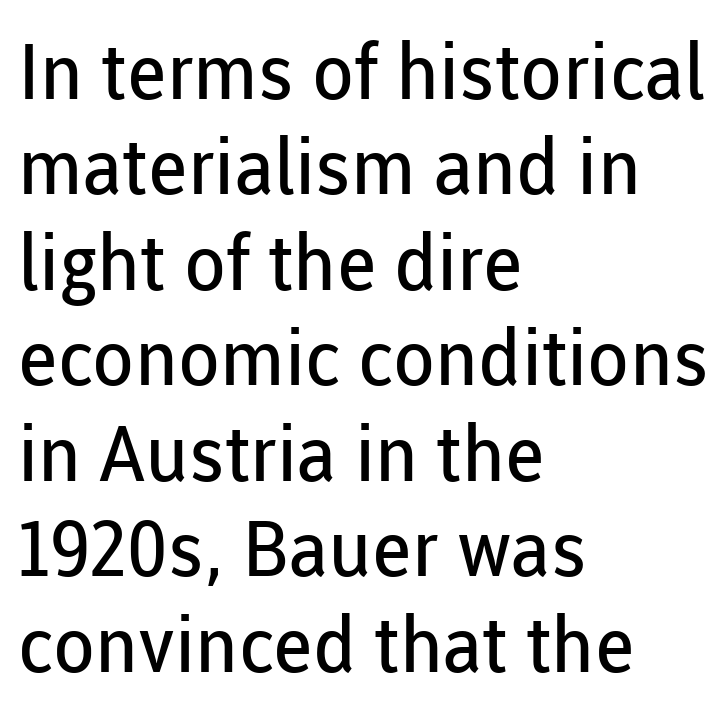
{"serif": "no", "italic": "no", "bold": "no", "weight": "regular", "width": "normal", "stroke_contrast": "low", "x_height": "medium", "monospaced": "no", "underline": "no", "align": "left", "line_spacing_ratio": 1.24, "letter_spacing": "normal", "letter_spacing_em": 0.0, "glyph_px": 77}
